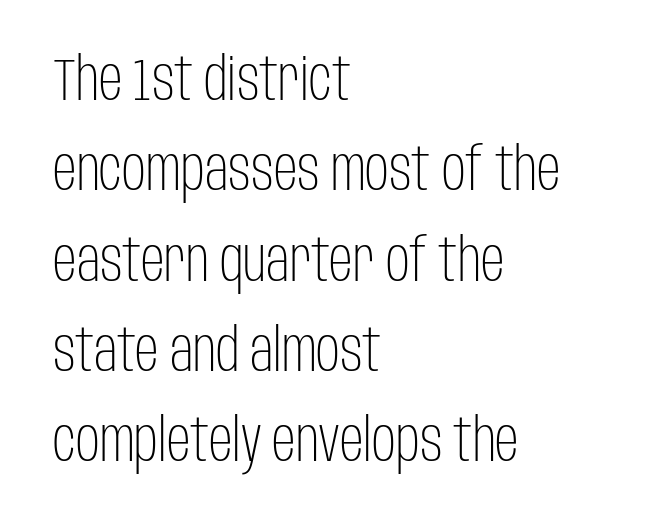
Each word holds together tightly as a unit, with standard inter-letter gaps. You can tell it's not italic because the verticals are truly vertical. Spacing verdict: proportional, widths tailored to each character. Vertically, the passage feels balanced, rows spaced as you'd expect.
